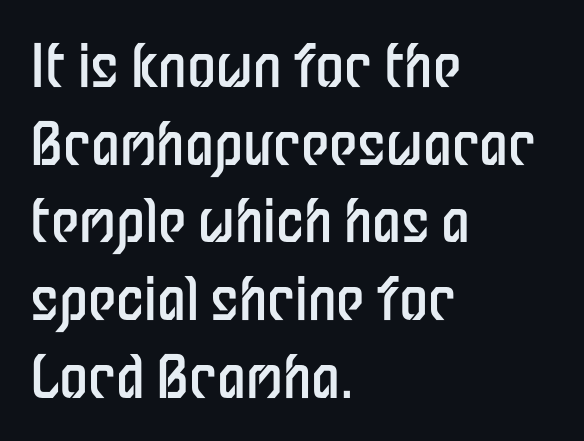
{"serif": "no", "italic": "no", "bold": "no", "weight": "regular", "width": "condensed", "stroke_contrast": "low", "x_height": "medium", "monospaced": "no", "underline": "no", "align": "left", "line_spacing": "normal", "line_spacing_ratio": 1.34, "letter_spacing": "normal", "letter_spacing_em": 0.0, "glyph_px": 58}
